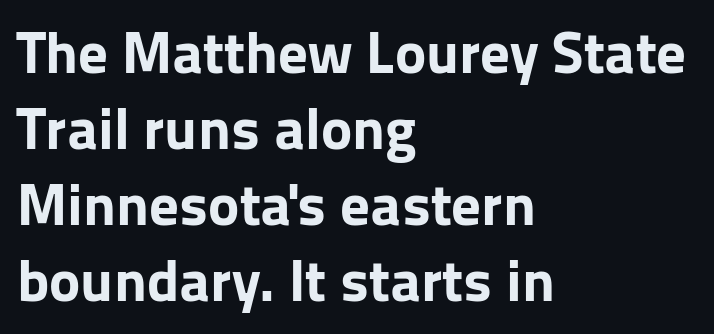
{"serif": "no", "italic": "no", "bold": "yes", "weight": "bold", "width": "normal", "stroke_contrast": "low", "x_height": "medium", "monospaced": "no", "underline": "no", "align": "left", "line_spacing": "normal", "line_spacing_ratio": 1.29, "letter_spacing": "normal", "letter_spacing_em": 0.0, "glyph_px": 59}
